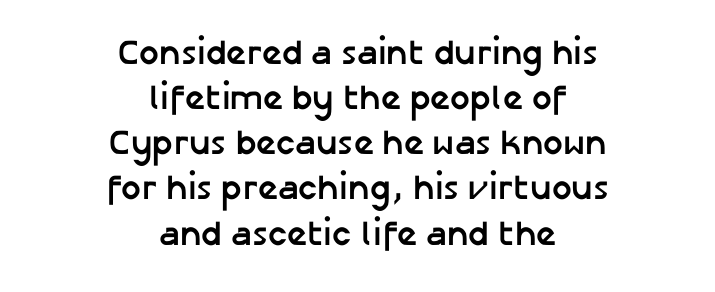
Q: Is the text bold? A: Yes.
Q: Is the text italic (slanted)? A: No, it is upright.
Q: Is the typeface a serif or a sans-serif typeface? A: Sans-serif.
Q: Is the text underlined? A: No.
Q: How is the paragraph aligned? A: Centered.
Q: Is the spacing between letters normal or unusually wide? A: Normal.
Q: Is the spacing between lines tight, normal or loose? A: Normal.
Q: Width (condensed, normal, or wide)? A: Normal.
Q: Stroke contrast? A: Low.
Q: x-height? A: Medium.
Q: Monospaced? A: No.
